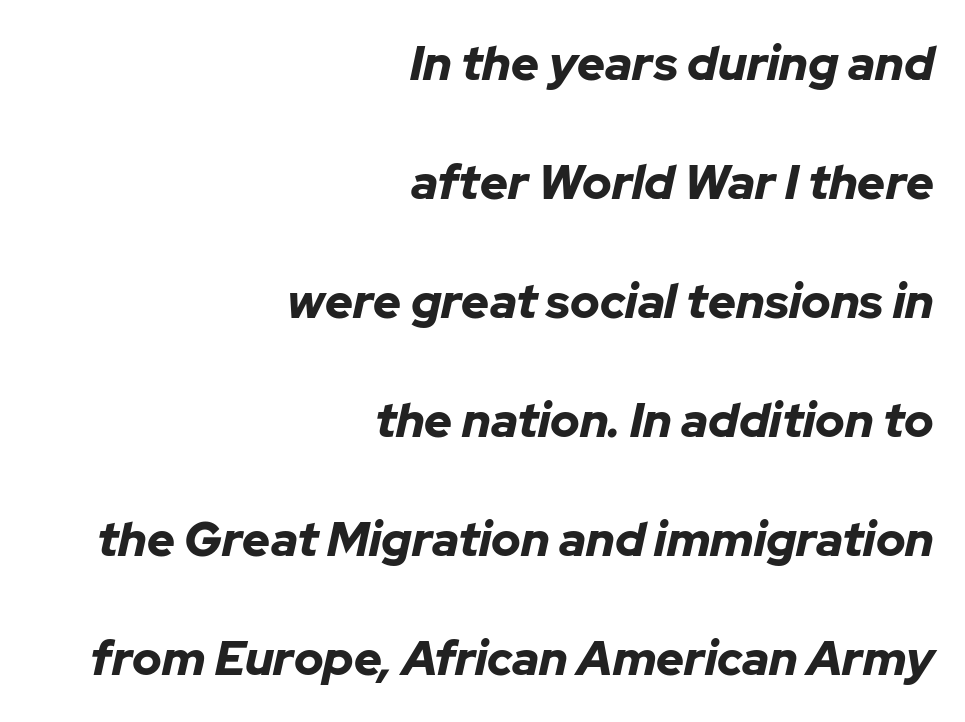
Q: Is the text bold? A: Yes.
Q: Is the text italic (slanted)? A: Yes, it leans right by about 12 degrees.
Q: Is the text underlined? A: No.
Q: How is the paragraph aligned? A: Right-aligned.
Q: Is the spacing between letters normal or unusually wide? A: Normal.
Q: Is the spacing between lines tight, normal or loose? A: Loose.
Q: Width (condensed, normal, or wide)? A: Normal.
Q: Stroke contrast? A: Low.
Q: x-height? A: Medium.
Q: Monospaced? A: No.
